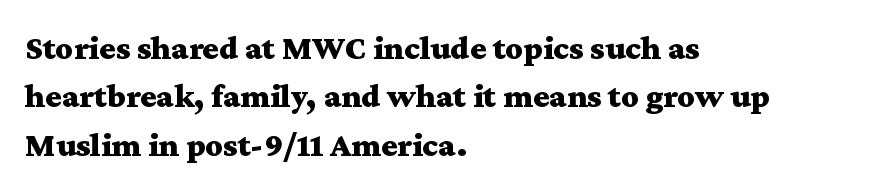
Q: Is the text bold? A: Yes.
Q: Is the text italic (slanted)? A: No, it is upright.
Q: Is the typeface a serif or a sans-serif typeface? A: Serif.
Q: Is the text underlined? A: No.
Q: How is the paragraph aligned? A: Left-aligned.
Q: Is the spacing between letters normal or unusually wide? A: Normal.
Q: Is the spacing between lines tight, normal or loose? A: Normal.
Q: Width (condensed, normal, or wide)? A: Wide.
Q: Stroke contrast? A: Medium.
Q: x-height? A: Medium.
Q: Monospaced? A: No.
